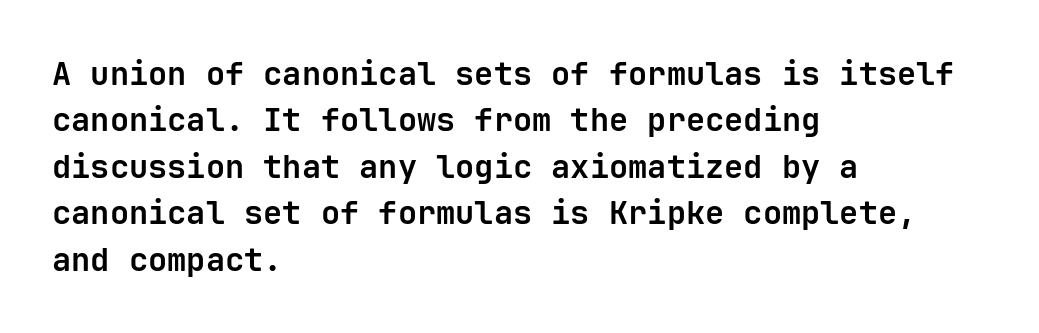
The image shows 32 px bold sans-serif type, upright, monospaced; set left-aligned, normal line spacing (1.45x), normal letter spacing, not underlined; low stroke contrast and a medium x-height.
